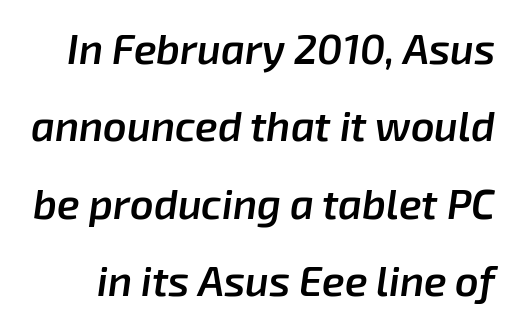
The characters look somewhat weighty, a semibold short of true bold. The rendering uses natural spacing where letterforms have individual widths. Looking at the ascenders, they clearly lean. Does extra space separate the letters? No, they use regular spacing. Type without underlining.
